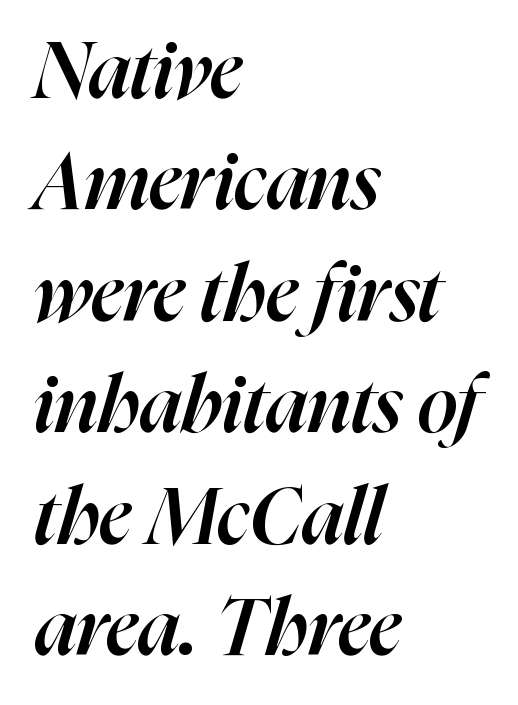
The image shows 79 px semibold type, italic (leaning right); set left-aligned, normal line spacing (1.41x), normal letter spacing, not underlined; high stroke contrast and a medium x-height.
